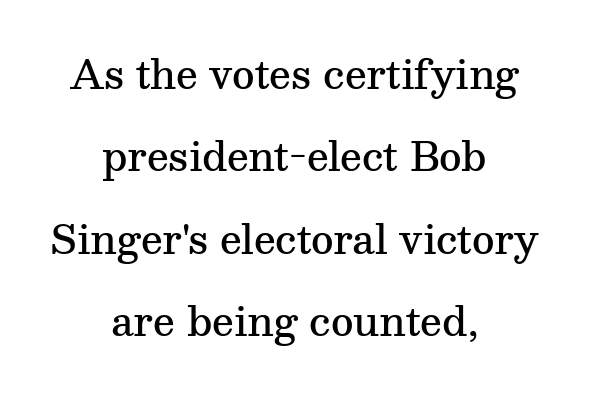
The image shows 39 px semibold serif type, upright; set centered, loose line spacing (2.11x), normal letter spacing, not underlined; medium stroke contrast and a medium x-height.
